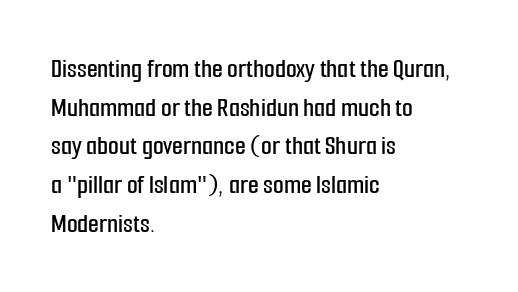
Q: Is the text italic (slanted)? A: No, it is upright.
Q: Is the typeface a serif or a sans-serif typeface? A: Sans-serif.
Q: Is the text underlined? A: No.
Q: How is the paragraph aligned? A: Left-aligned.
Q: Is the spacing between letters normal or unusually wide? A: Normal.
Q: Is the spacing between lines tight, normal or loose? A: Normal.
Q: Width (condensed, normal, or wide)? A: Condensed.
Q: Stroke contrast? A: Low.
Q: x-height? A: Medium.
Q: Monospaced? A: No.
